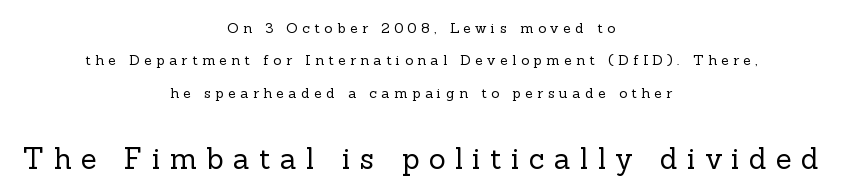
Q: Is the text bold? A: No.
Q: Is the text italic (slanted)? A: No, it is upright.
Q: Is the typeface a serif or a sans-serif typeface? A: Serif.
Q: Is the text underlined? A: No.
Q: How is the paragraph aligned? A: Centered.
Q: Is the spacing between letters normal or unusually wide? A: Unusually wide.
Q: Is the spacing between lines tight, normal or loose? A: Loose.
Q: Which block of text is set in a larger size, the first (top) or the second (bottom)? A: The second (bottom) one.
Q: Width (condensed, normal, or wide)? A: Normal.
Q: x-height? A: Medium.
Q: Monospaced? A: No.
